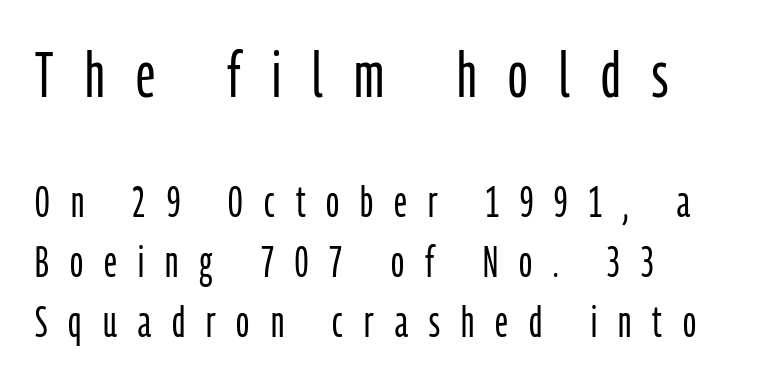
How are the letters spaced? Widely, with obvious added tracking. The lines are quadded left. Size contrast runs from large at the top to small at the bottom. Each letter keeps its own natural width here, so spacing adapts to shape. Just letters on the line, the space beneath them empty. Posture: upright roman.
